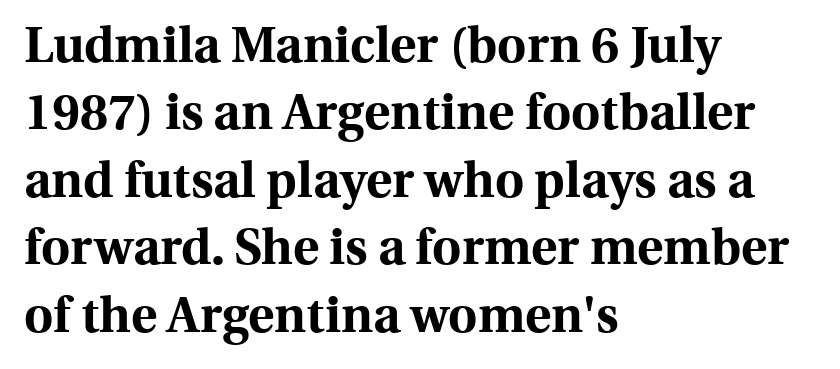
{"serif": "yes", "italic": "no", "bold": "yes", "weight": "bold", "width": "normal", "x_height": "medium", "monospaced": "no", "underline": "no", "align": "left", "line_spacing": "normal", "line_spacing_ratio": 1.35, "letter_spacing": "normal", "letter_spacing_em": 0.0, "glyph_px": 50}
